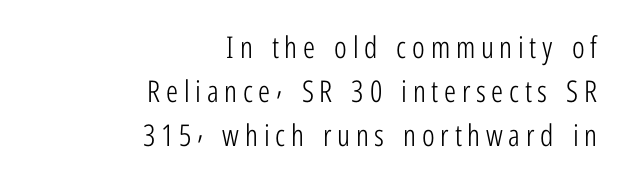
Q: Is the text bold? A: No.
Q: Is the text italic (slanted)? A: No, it is upright.
Q: Is the typeface a serif or a sans-serif typeface? A: Sans-serif.
Q: Is the text underlined? A: No.
Q: How is the paragraph aligned? A: Right-aligned.
Q: Is the spacing between lines tight, normal or loose? A: Normal.
Q: Width (condensed, normal, or wide)? A: Condensed.
Q: Stroke contrast? A: Low.
Q: x-height? A: Medium.
Q: Monospaced? A: No.
